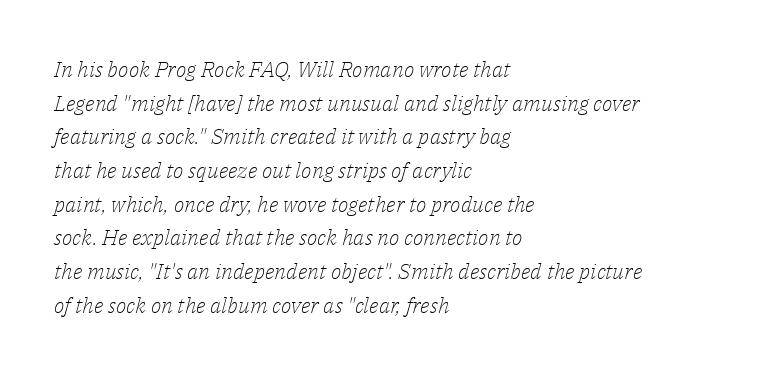
The image shows 22 px text type, italic (leaning right); set left-aligned, normal line spacing (1.53x), normal letter spacing, not underlined.
